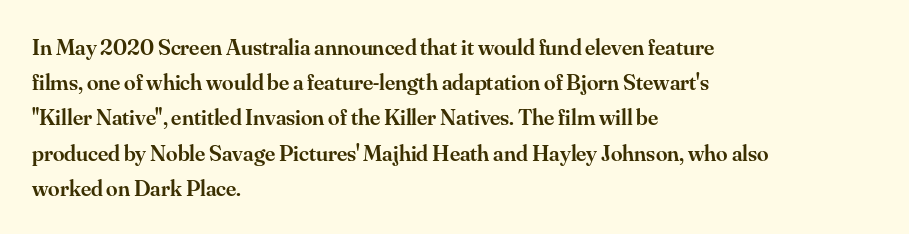
{"italic": "no", "bold": "semi", "underline": "no", "align": "left", "line_spacing": "normal", "line_spacing_ratio": 1.53, "letter_spacing": "normal", "letter_spacing_em": 0.0, "glyph_px": 23}
